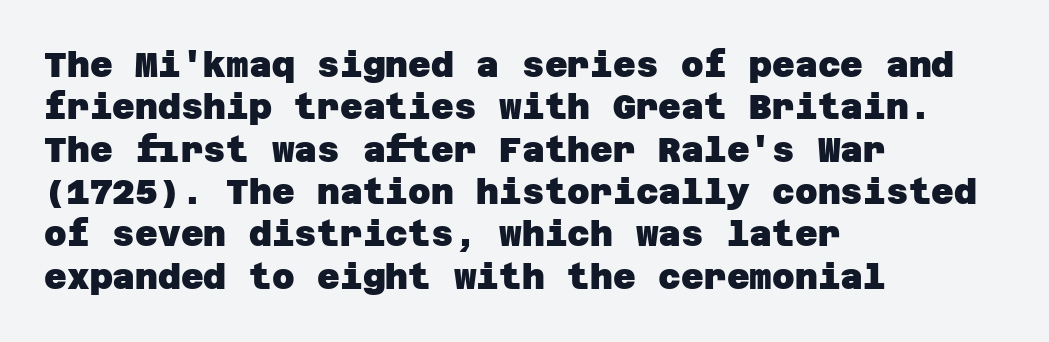
A typesetter would label this face a sans. You'd pick this weight for a headline — it's a proper bold. The paragraph has a hard left edge and a soft right edge. Letter spacing: default.
